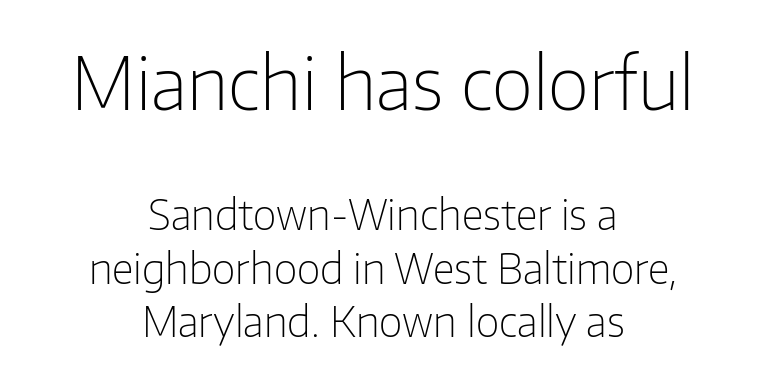
The earlier block is typeset at a bigger size than the later block. Does the leading feel generous? No, just average. Vertical stems look standard width or narrower in stroke. In CSS terms this would be text-align: center. The strip under each line holds only bare page. The face used here is proportionally spaced, like ordinary book or web type.
